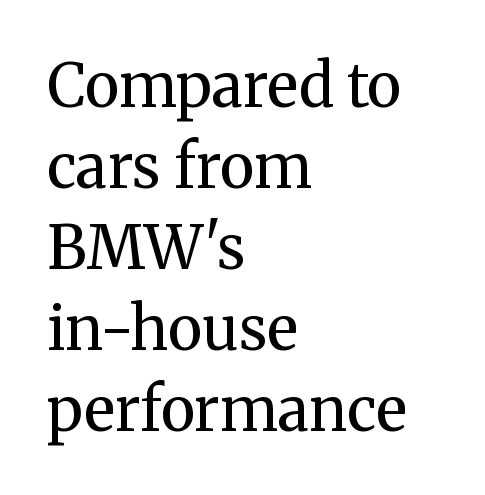
Does extra space separate the letters? No, they use regular spacing. A normal amount of white space separates one row of letters from the next. The passage shown is not underscored anywhere. A classic flush-left, rag-right setting is used for this passage. The rendering shows small feet on the letterforms — a serif design. Varying glyph widths throughout — classic text-font behaviour.
